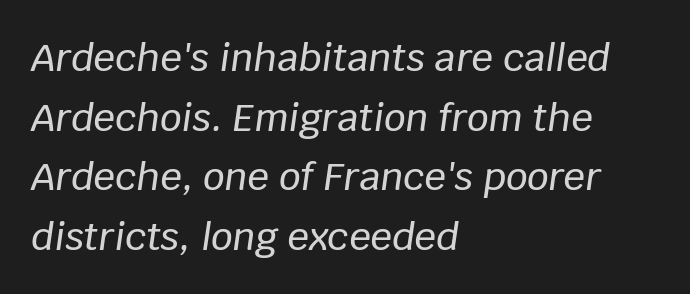
Q: Is the text italic (slanted)? A: Yes, it leans right by about 8 degrees.
Q: Is the text underlined? A: No.
Q: How is the paragraph aligned? A: Left-aligned.
Q: Is the spacing between letters normal or unusually wide? A: Normal.
Q: Is the spacing between lines tight, normal or loose? A: Normal.
Q: Width (condensed, normal, or wide)? A: Normal.
Q: Stroke contrast? A: Low.
Q: x-height? A: Large.
Q: Monospaced? A: No.
